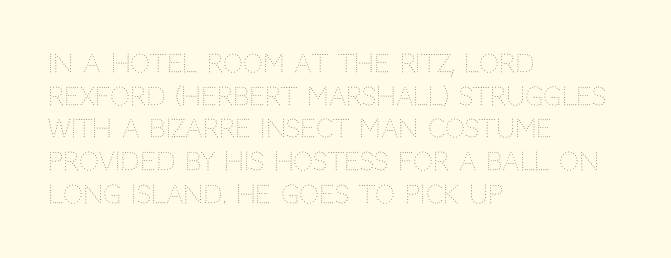
{"italic": "no", "bold": "no", "underline": "no", "align": "left", "line_spacing": "normal", "line_spacing_ratio": 1.31, "letter_spacing": "normal", "letter_spacing_em": 0.0, "glyph_px": 25}
